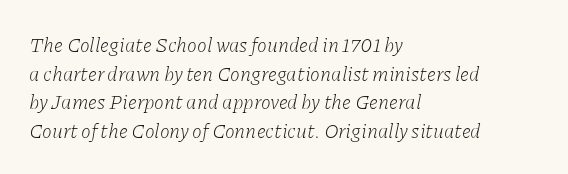
Q: Is the text bold? A: No.
Q: Is the text italic (slanted)? A: Yes, it leans right by about 11 degrees.
Q: Is the text underlined? A: No.
Q: How is the paragraph aligned? A: Left-aligned.
Q: Is the spacing between letters normal or unusually wide? A: Normal.
Q: Is the spacing between lines tight, normal or loose? A: Normal.
